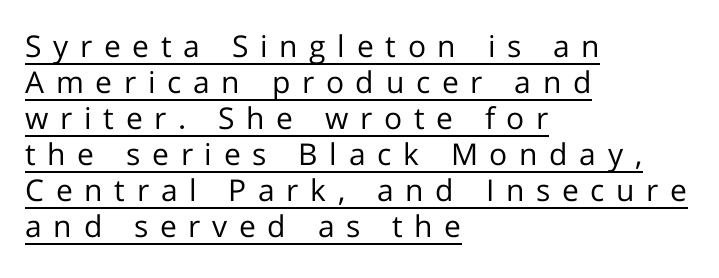
{"serif": "no", "italic": "no", "bold": "no", "weight": "regular", "width": "normal", "stroke_contrast": "low", "x_height": "medium", "monospaced": "no", "underline": "yes", "align": "left", "line_spacing_ratio": 1.2, "letter_spacing": "wide", "letter_spacing_em": 0.39, "glyph_px": 30}
